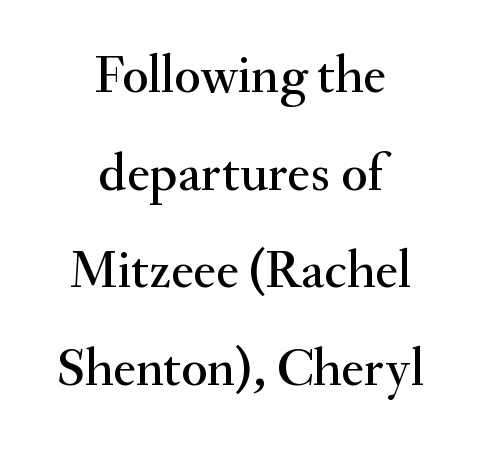
{"serif": "yes", "italic": "no", "width": "normal", "stroke_contrast": "medium", "x_height": "small", "monospaced": "no", "underline": "no", "align": "center", "line_spacing_ratio": 1.81, "letter_spacing": "normal", "letter_spacing_em": 0.0, "glyph_px": 54}
